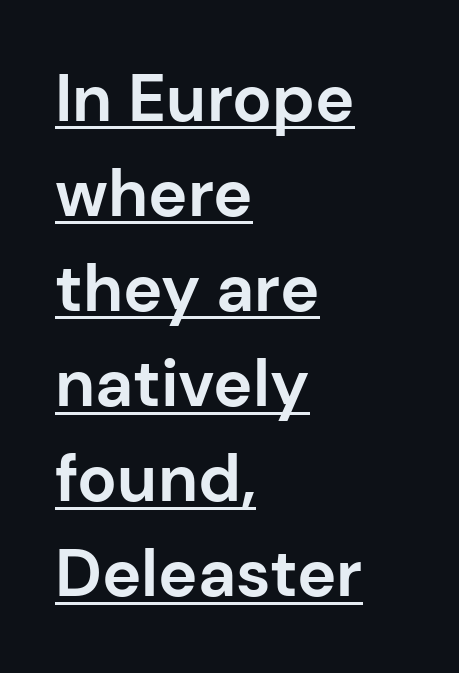
{"serif": "no", "italic": "no", "bold": "yes", "weight": "bold", "width": "normal", "stroke_contrast": "low", "x_height": "medium", "monospaced": "no", "underline": "yes", "align": "left", "line_spacing": "normal", "line_spacing_ratio": 1.44, "letter_spacing": "normal", "letter_spacing_em": 0.0, "glyph_px": 66}
